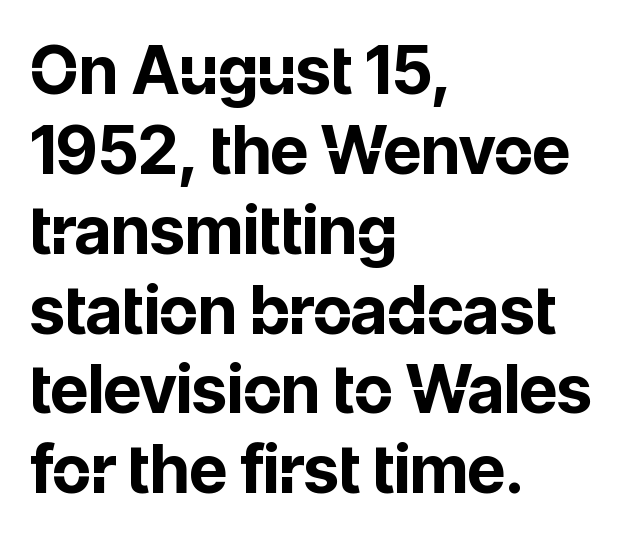
Q: Is the text bold? A: Yes.
Q: Is the text italic (slanted)? A: No, it is upright.
Q: Is the typeface a serif or a sans-serif typeface? A: Sans-serif.
Q: Is the text underlined? A: No.
Q: How is the paragraph aligned? A: Left-aligned.
Q: Is the spacing between letters normal or unusually wide? A: Normal.
Q: Width (condensed, normal, or wide)? A: Normal.
Q: Stroke contrast? A: Low.
Q: x-height? A: Medium.
Q: Monospaced? A: No.
